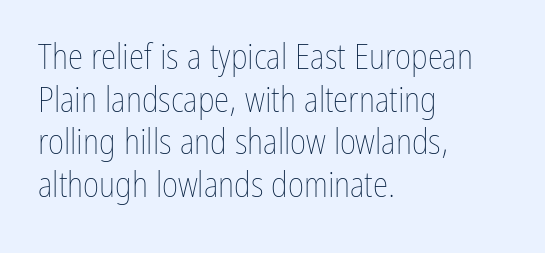
{"italic": "no", "bold": "no", "weight": "thin", "width": "condensed", "stroke_contrast": "low", "x_height": "medium", "monospaced": "no", "underline": "no", "align": "left", "line_spacing_ratio": 1.22, "letter_spacing": "normal", "letter_spacing_em": 0.0, "glyph_px": 35}
